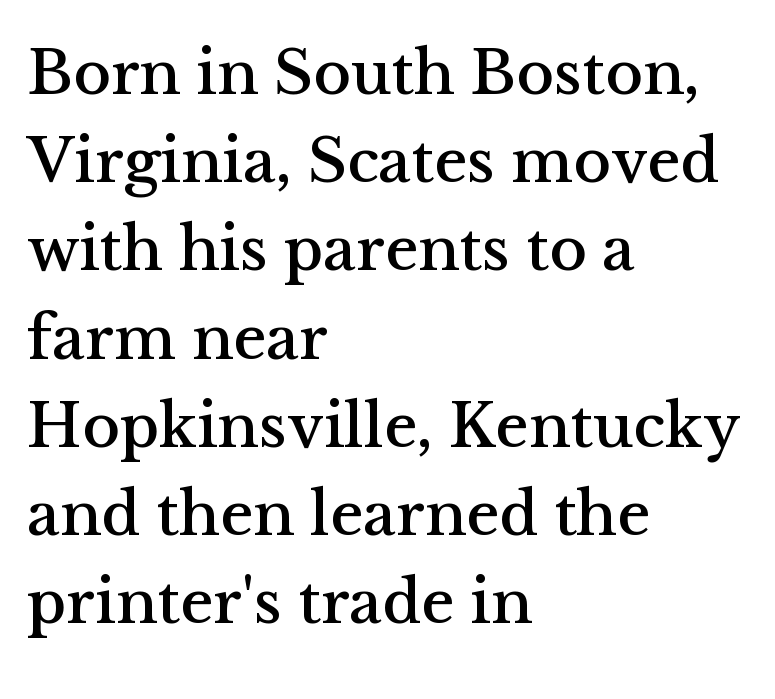
Q: Is the text italic (slanted)? A: No, it is upright.
Q: Is the typeface a serif or a sans-serif typeface? A: Serif.
Q: Is the text underlined? A: No.
Q: How is the paragraph aligned? A: Left-aligned.
Q: Is the spacing between letters normal or unusually wide? A: Normal.
Q: Is the spacing between lines tight, normal or loose? A: Normal.
Q: Width (condensed, normal, or wide)? A: Normal.
Q: Stroke contrast? A: Medium.
Q: x-height? A: Medium.
Q: Monospaced? A: No.
